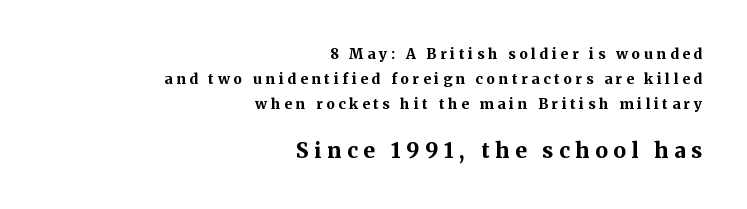
This rendering features lettering with no underline. The sample has been set heavy, in full bold. The paragraph shown leans on its right margin. Note: smaller setting up top, larger setting below. Loose tracking; the words dissolve into strings of separated letters. Quick note: not italic, upright.
